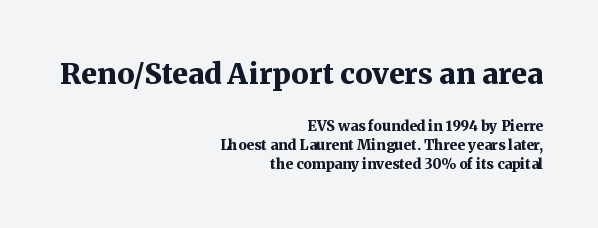
{"serif": "yes", "italic": "no", "bold": "yes", "weight": "bold", "width": "normal", "stroke_contrast": "medium", "x_height": "medium", "monospaced": "no", "underline": "no", "align": "right", "line_spacing": "normal", "line_spacing_ratio": 1.34, "letter_spacing": "normal", "letter_spacing_em": 0.0, "larger_block": "first", "size_ratio": 2.07, "glyph_px": 29}
